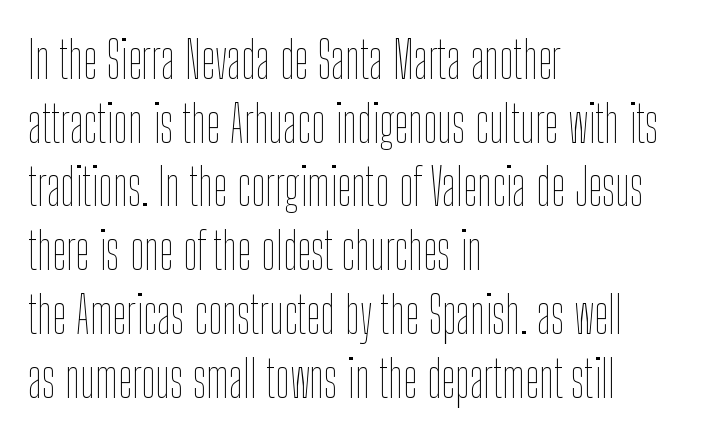
The strokes carry an ordinary text weight at most. Bare-footed words on every line. Honestly, the letter spacing is just normal — you wouldn't notice it. Where is the straight margin? On the left. Successive baselines arrive at the customary interval.
